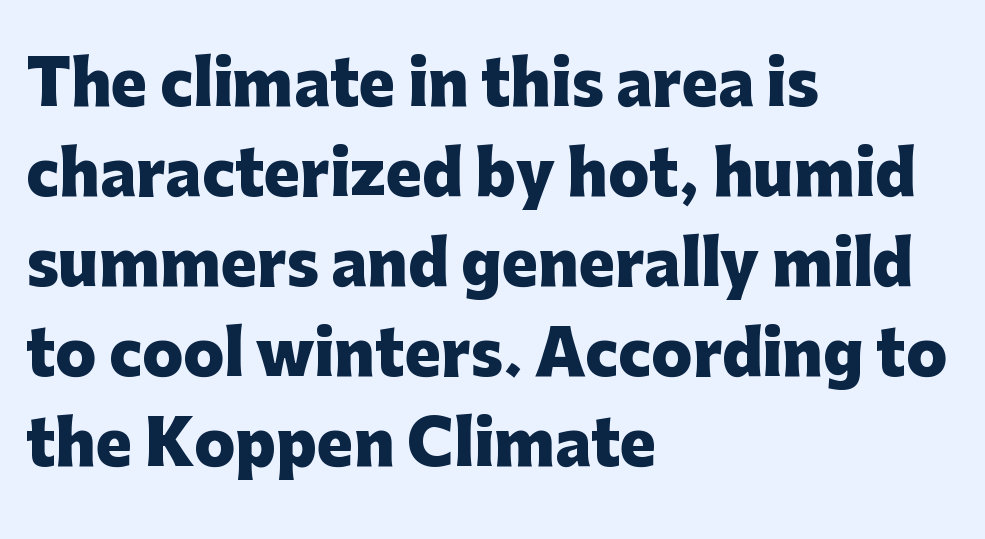
{"serif": "no", "italic": "no", "bold": "yes", "weight": "heavy", "width": "normal", "stroke_contrast": "low", "x_height": "medium", "monospaced": "no", "underline": "no", "align": "left", "line_spacing": "normal", "line_spacing_ratio": 1.5, "letter_spacing": "normal", "letter_spacing_em": 0.0, "glyph_px": 60}
